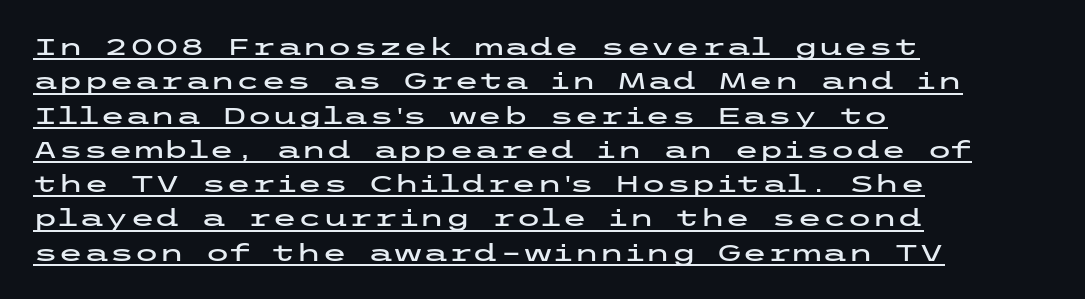
Q: Is the text italic (slanted)? A: No, it is upright.
Q: Is the text underlined? A: Yes.
Q: How is the paragraph aligned? A: Left-aligned.
Q: Is the spacing between letters normal or unusually wide? A: Normal.
Q: Is the spacing between lines tight, normal or loose? A: Normal.
